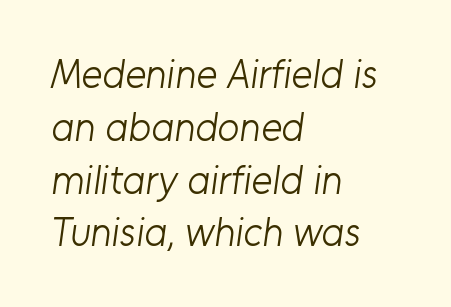
{"serif": "no", "bold": "no", "weight": "light", "width": "normal", "stroke_contrast": "low", "x_height": "medium", "monospaced": "no", "underline": "no", "align": "left", "line_spacing": "normal", "line_spacing_ratio": 1.32, "letter_spacing": "normal", "letter_spacing_em": 0.0, "glyph_px": 40}
